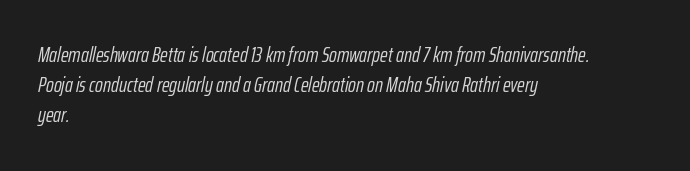
The image shows 21 px text type, italic (leaning right); set left-aligned, normal line spacing (1.43x), normal letter spacing, not underlined.
